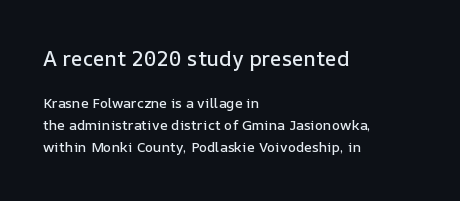
Q: Is the text italic (slanted)? A: No, it is upright.
Q: Is the text underlined? A: No.
Q: How is the paragraph aligned? A: Left-aligned.
Q: Is the spacing between letters normal or unusually wide? A: Normal.
Q: Is the spacing between lines tight, normal or loose? A: Normal.
Q: Which block of text is set in a larger size, the first (top) or the second (bottom)? A: The first (top) one.
